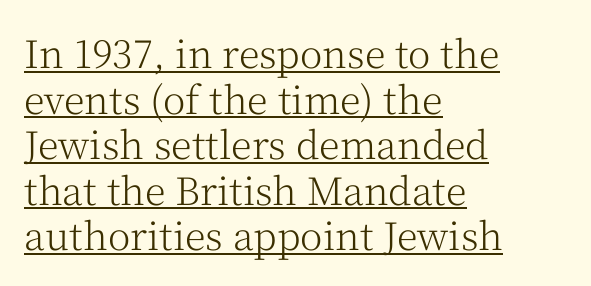
{"serif": "yes", "italic": "no", "bold": "no", "weight": "light", "width": "normal", "stroke_contrast": "medium", "x_height": "medium", "monospaced": "no", "underline": "yes", "align": "left", "line_spacing_ratio": 1.2, "letter_spacing": "normal", "letter_spacing_em": 0.0, "glyph_px": 38}
